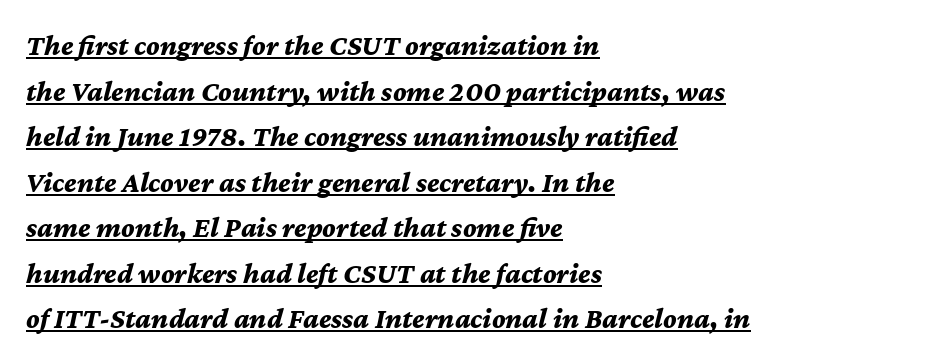
{"italic": "yes", "lean": "right", "slant_degrees": 12, "bold": "yes", "weight": "bold", "width": "normal", "stroke_contrast": "medium", "x_height": "medium", "monospaced": "no", "underline": "yes", "align": "left", "line_spacing": "normal", "line_spacing_ratio": 1.57, "letter_spacing": "normal", "letter_spacing_em": 0.0, "glyph_px": 29}
